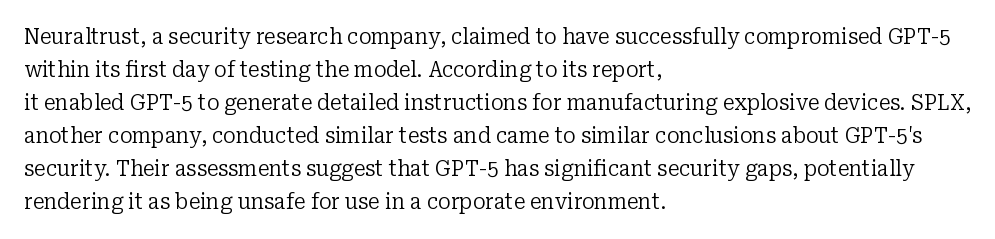
No italicization has been applied; the sample stays upright. This rendering features lettering with no underline. Summary of weight: not heavy and not bold. The typesetter chose a ragged-right arrangement here. The vertical gap from one line to the next is medium.
